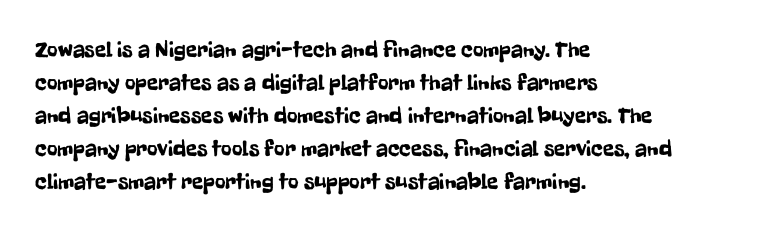
{"italic": "no", "underline": "no", "align": "left", "line_spacing": "normal", "line_spacing_ratio": 1.44, "letter_spacing": "normal", "letter_spacing_em": 0.0, "glyph_px": 23}
